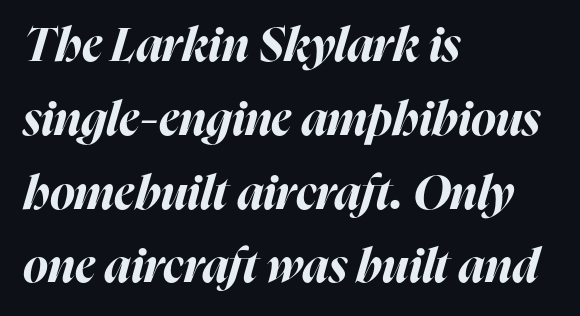
The image shows 47 px bold type, italic (leaning right); set left-aligned, normal line spacing (1.57x), normal letter spacing, not underlined; high stroke contrast and a medium x-height.
